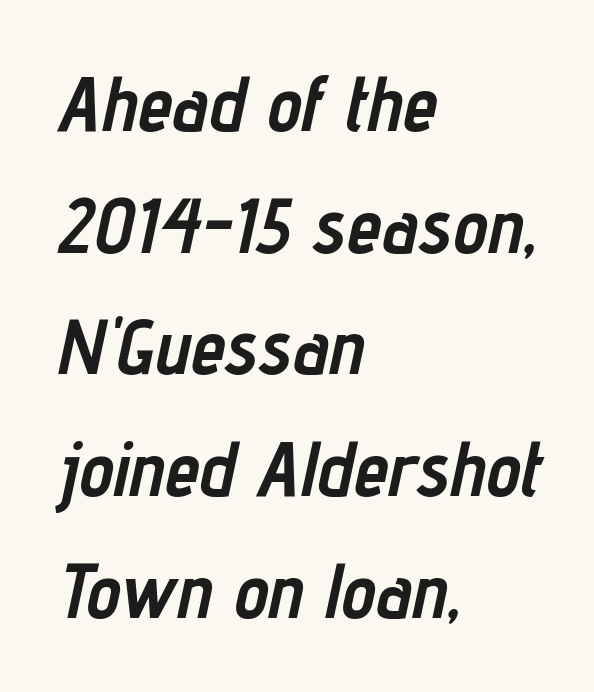
{"italic": "yes", "lean": "right", "slant_degrees": 12, "bold": "yes", "weight": "semibold", "width": "condensed", "stroke_contrast": "low", "x_height": "medium", "monospaced": "no", "underline": "no", "align": "left", "line_spacing": "normal", "line_spacing_ratio": 1.56, "letter_spacing": "normal", "letter_spacing_em": 0.0, "glyph_px": 78}
